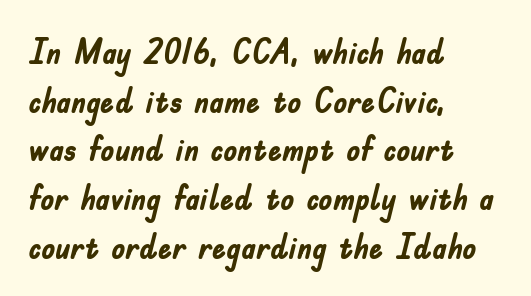
This sample is left-justified, so line endings fall wherever the words run out. Has an underline been added? It has not. A typesetter would call this proportional, since set widths differ per character. Standard letterfit; no display-style spreading of the glyphs. Plenty of ink on the page — the face is bold.
